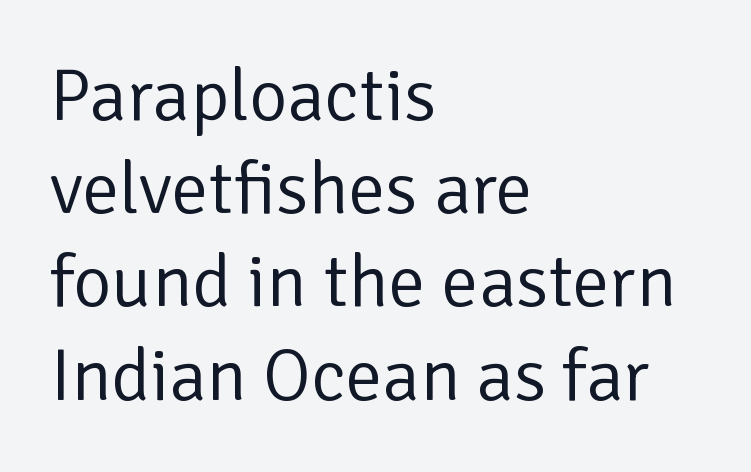
The image shows 74 px regular-weight sans-serif type, upright; set left-aligned, normal line spacing (1.26x), normal letter spacing, not underlined; low stroke contrast and a medium x-height.
